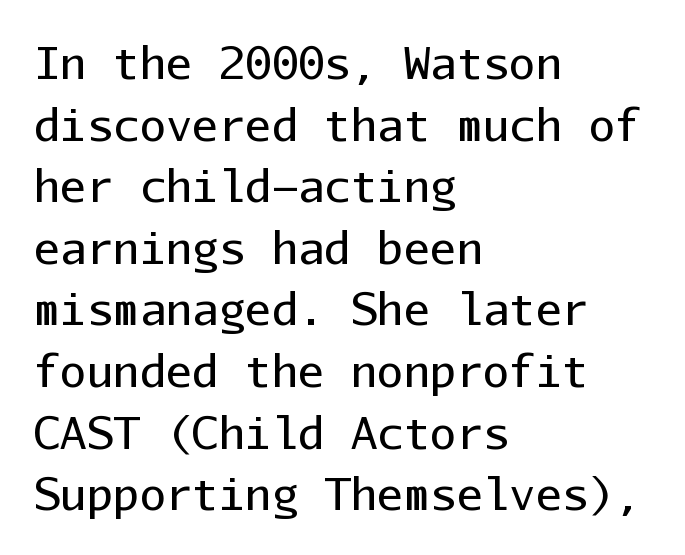
Compared with a centered layout, this one pins lines to the left instead. Each row of text sits above clean, open space. The weight tops out at a normal text grade. The rendering keeps characters at their native spacing. Designer's note — italics off, roman on.
